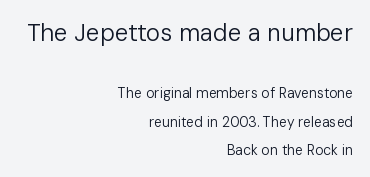
The gaps between neighbouring characters are ordinary and unremarkable. A bare baseline throughout the passage. Layout note: lines flush right. Of the two passages, the one on top uses the larger point size. Unlike italic type, these characters show no tilt at all.
